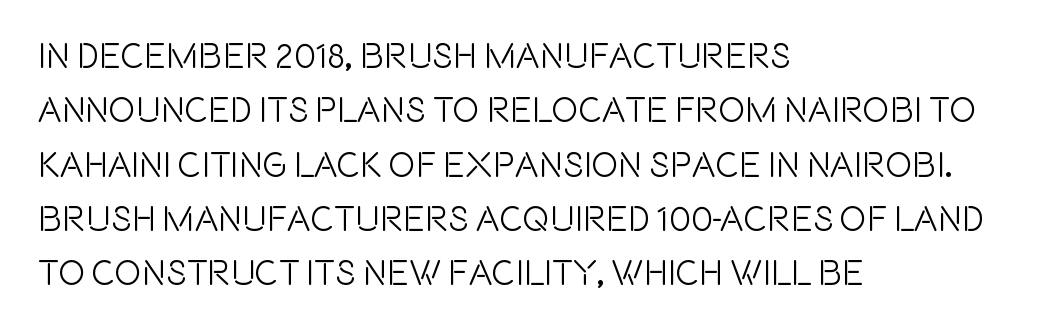
Q: Is the text italic (slanted)? A: No, it is upright.
Q: Is the typeface a serif or a sans-serif typeface? A: Sans-serif.
Q: Is the text underlined? A: No.
Q: How is the paragraph aligned? A: Left-aligned.
Q: Is the spacing between letters normal or unusually wide? A: Normal.
Q: Is the spacing between lines tight, normal or loose? A: Normal.
Q: Width (condensed, normal, or wide)? A: Condensed.
Q: x-height? A: Large.
Q: Monospaced? A: No.
